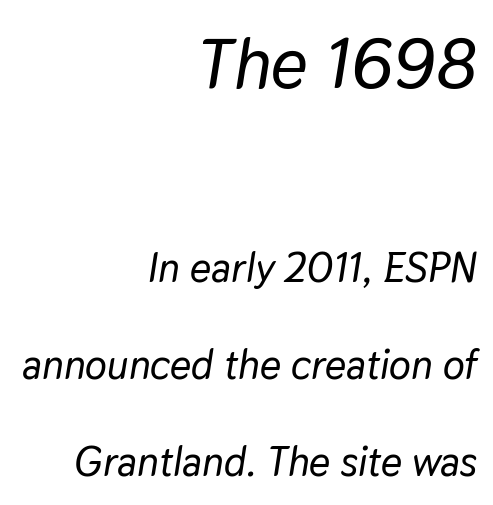
The image shows 71 px text type, italic (leaning right); set right-aligned, loose line spacing (2.36x), normal letter spacing, not underlined; the first (top) block is 1.73x larger; low stroke contrast and a medium x-height.
